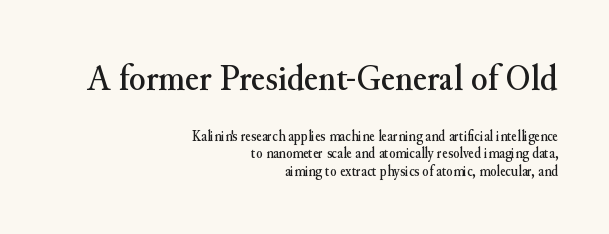
Q: Is the text italic (slanted)? A: No, it is upright.
Q: Is the typeface a serif or a sans-serif typeface? A: Serif.
Q: Is the text underlined? A: No.
Q: How is the paragraph aligned? A: Right-aligned.
Q: Is the spacing between letters normal or unusually wide? A: Normal.
Q: Is the spacing between lines tight, normal or loose? A: Tight.
Q: Which block of text is set in a larger size, the first (top) or the second (bottom)? A: The first (top) one.
Q: Width (condensed, normal, or wide)? A: Normal.
Q: Stroke contrast? A: Medium.
Q: x-height? A: Small.
Q: Monospaced? A: No.
